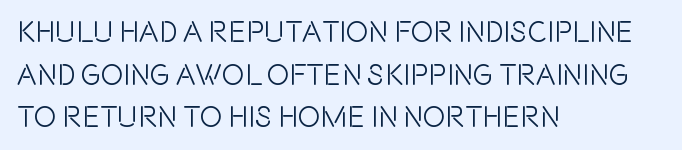
Caption: multi-line text, flush left, ragged right. What kind of face is this? One without serifs — a sans. Default kerning and tracking; the words read as compact shapes. This is roman type, the default non-slanted kind. Unmarked baselines from the first word to the last. Is this a fixed-width face? No — the glyphs have proportional, varying widths.
